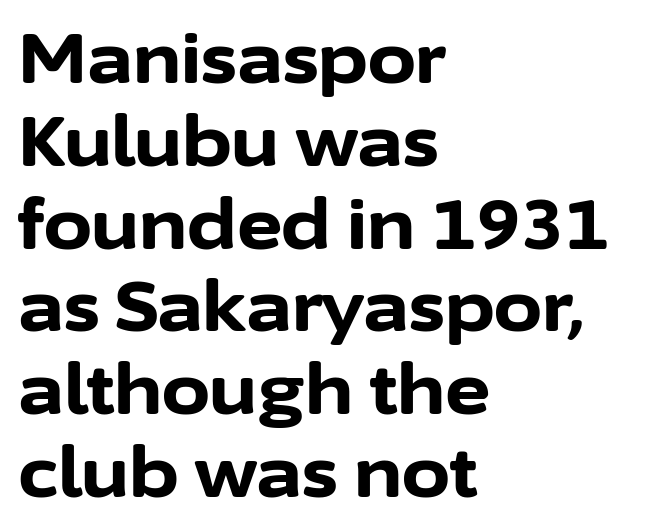
The image shows 69 px bold sans-serif type, upright; set left-aligned, line spacing 1.2x, normal letter spacing, not underlined; low stroke contrast and a medium x-height.
